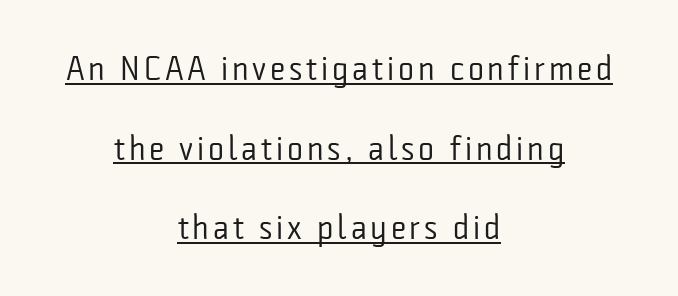
The glyphs are accompanied by a horizontal stroke just below them. The passage shown is not bold in any degree. To sum up the face: it is a sans, with no serifs. Teacher's note: observe the equal gaps on both sides — that is centered alignment. Here the designer chose a conventional face with non-uniform glyph widths. The letters stand upright; this is a roman face.
